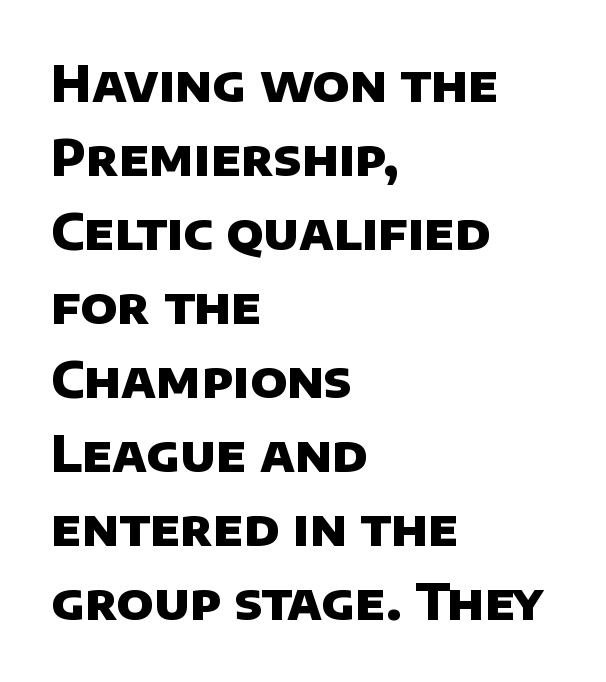
{"serif": "no", "bold": "yes", "weight": "heavy", "width": "normal", "stroke_contrast": "low", "x_height": "large", "monospaced": "no", "underline": "no", "align": "left", "line_spacing": "normal", "line_spacing_ratio": 1.51, "letter_spacing": "normal", "letter_spacing_em": 0.0, "glyph_px": 49}
